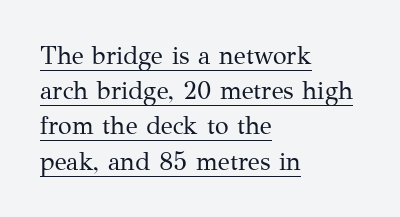
Leftover space on each line is placed entirely after the last word. This sample uses plain, unmodified letter spacing. Vertical stems look standard width or narrower in stroke. Somebody hit Ctrl+U on this one — the words are underlined. A typesetter would call this leading conventional body-copy spacing. The letters stand straight up with perfectly vertical stems.
